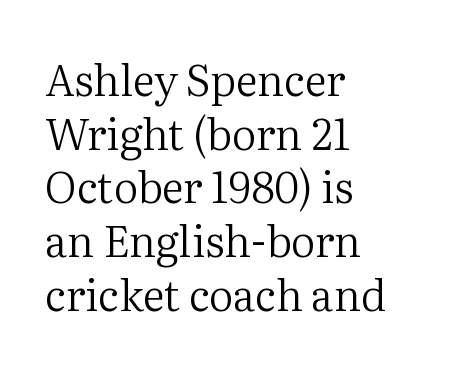
{"serif": "yes", "italic": "no", "bold": "no", "weight": "regular", "width": "normal", "stroke_contrast": "medium", "x_height": "medium", "monospaced": "no", "underline": "no", "align": "left", "line_spacing": "normal", "line_spacing_ratio": 1.25, "letter_spacing": "normal", "letter_spacing_em": 0.0, "glyph_px": 43}
